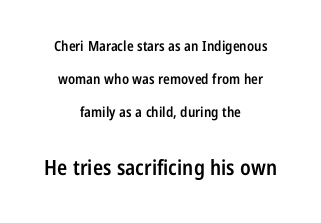
{"italic": "no", "bold": "semi", "underline": "no", "align": "center", "line_spacing": "loose", "line_spacing_ratio": 2.35, "letter_spacing": "normal", "letter_spacing_em": 0.0, "larger_block": "second", "size_ratio": 1.5, "glyph_px": 21}
